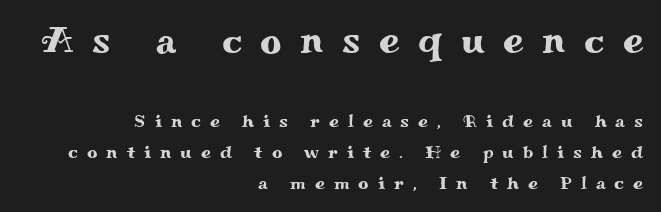
{"serif": "yes", "italic": "no", "width": "wide", "stroke_contrast": "medium", "x_height": "small", "monospaced": "no", "underline": "no", "align": "right", "line_spacing": "normal", "line_spacing_ratio": 1.7, "letter_spacing": "wide", "letter_spacing_em": 0.5, "larger_block": "first", "size_ratio": 2.06, "glyph_px": 37}
